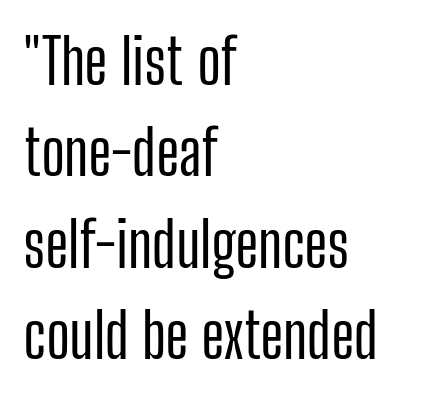
Q: Is the text italic (slanted)? A: No, it is upright.
Q: Is the typeface a serif or a sans-serif typeface? A: Sans-serif.
Q: Is the text underlined? A: No.
Q: How is the paragraph aligned? A: Left-aligned.
Q: Is the spacing between letters normal or unusually wide? A: Normal.
Q: Is the spacing between lines tight, normal or loose? A: Normal.
Q: Width (condensed, normal, or wide)? A: Condensed.
Q: Stroke contrast? A: Low.
Q: x-height? A: Medium.
Q: Monospaced? A: No.
